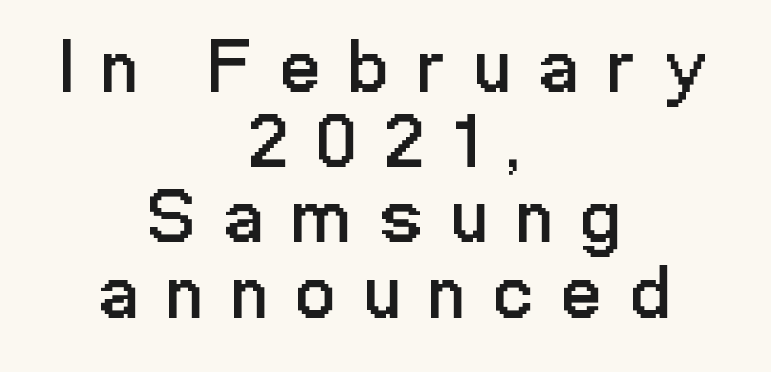
Nope, not italic — everything's standing straight. Horizontally, the lines are justified to the midpoint only. No feet cap the strokes, marking this as sans-serif type. Here the designer chose a conventional face with non-uniform glyph widths. The font sits on the lighter half of the weight spectrum, regular included.
